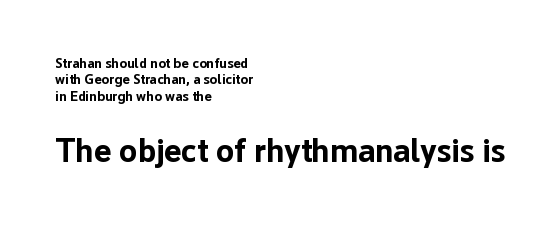
The image shows 33 px bold sans-serif type, upright; set left-aligned, line spacing 1.17x, normal letter spacing, not underlined; the second (bottom) block is 2.36x larger; low stroke contrast and a medium x-height.
